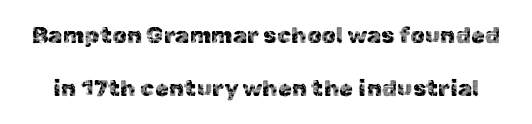
The image shows 23 px text type, upright; set loose line spacing (2.32x), normal letter spacing, not underlined.
